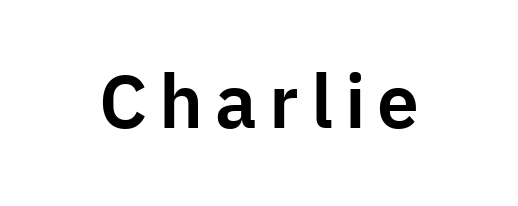
The image shows 75 px sans-serif type, upright; set not underlined; low stroke contrast and a medium x-height.
